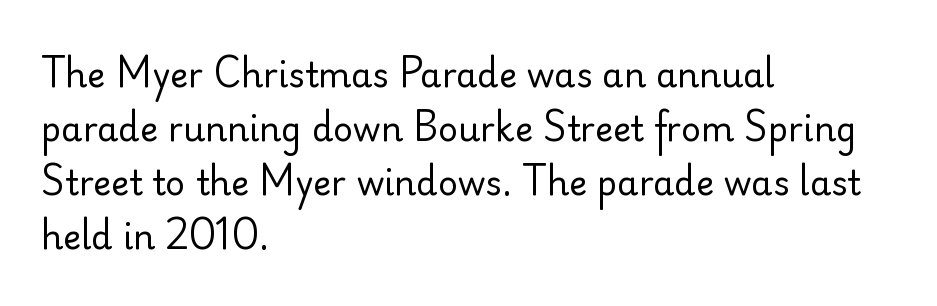
{"serif": "no", "italic": "no", "bold": "no", "weight": "regular", "width": "normal", "stroke_contrast": "low", "x_height": "small", "monospaced": "no", "underline": "no", "align": "left", "line_spacing": "normal", "line_spacing_ratio": 1.59, "letter_spacing": "normal", "letter_spacing_em": 0.0, "glyph_px": 34}
